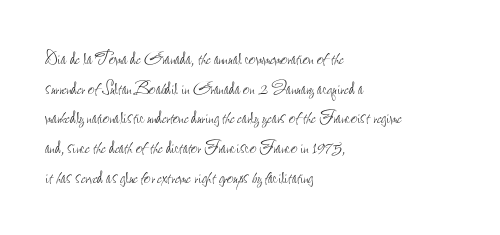
Q: Is the text bold? A: No.
Q: Is the text italic (slanted)? A: Yes.
Q: Is the text underlined? A: No.
Q: How is the paragraph aligned? A: Left-aligned.
Q: Is the spacing between letters normal or unusually wide? A: Normal.
Q: Is the spacing between lines tight, normal or loose? A: Normal.
